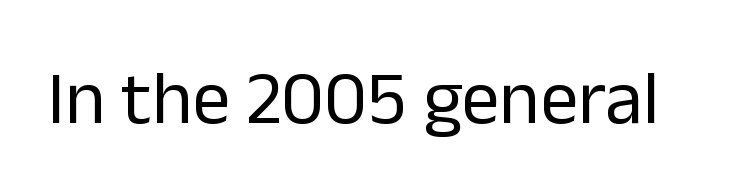
Q: Is the text bold? A: No.
Q: Is the text italic (slanted)? A: No, it is upright.
Q: Is the typeface a serif or a sans-serif typeface? A: Sans-serif.
Q: Is the text underlined? A: No.
Q: Is the spacing between letters normal or unusually wide? A: Normal.
Q: Width (condensed, normal, or wide)? A: Normal.
Q: Stroke contrast? A: Low.
Q: x-height? A: Medium.
Q: Monospaced? A: No.
